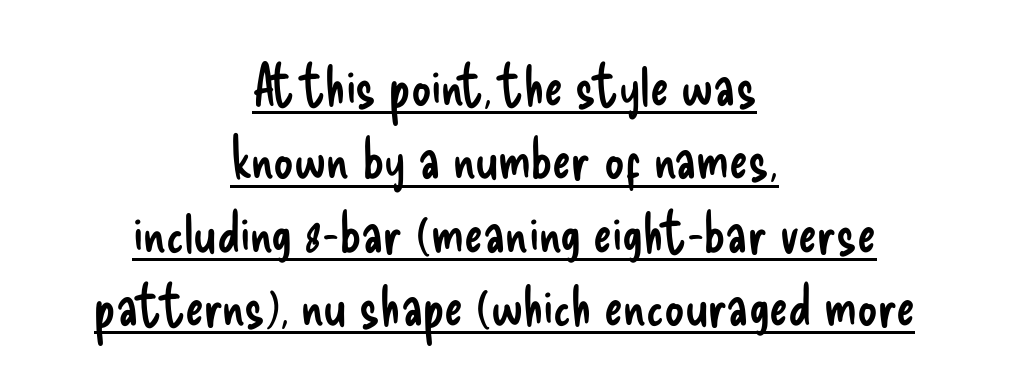
If you folded the block vertically in half, each line would mirror itself in length. Looks like regular typesetting: each glyph gets only the width it needs. This is underlined copy, the kind a proofreader might mark for attention. A quiet, ordinary-to-light weight characterises the typeface. Does the leading feel generous? No, just average.
